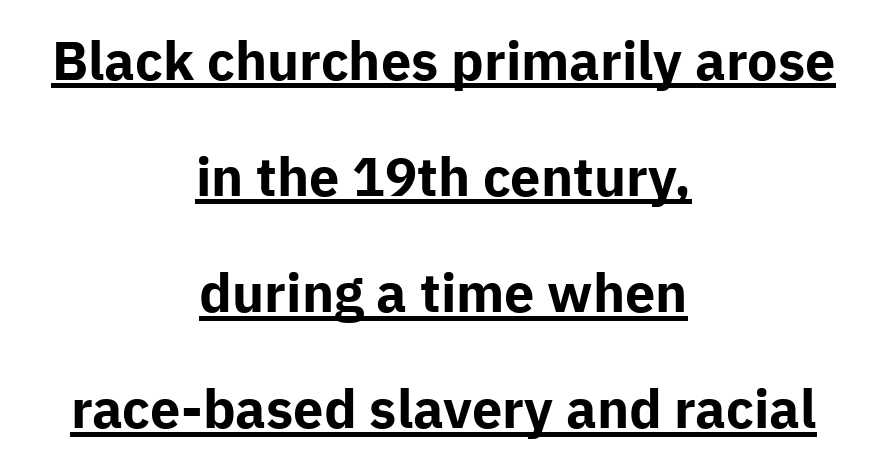
The image shows 54 px bold sans-serif type, upright; set centered, loose line spacing (2.15x), normal letter spacing, underlined; low stroke contrast and a medium x-height.
